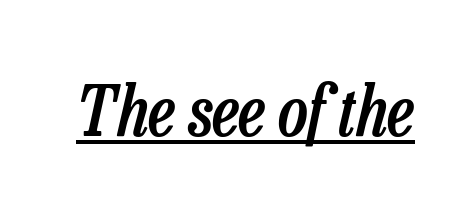
Q: Is the text bold? A: Semi-bold.
Q: Is the text italic (slanted)? A: Yes, it leans right by about 13 degrees.
Q: Is the text underlined? A: Yes.
Q: Is the spacing between letters normal or unusually wide? A: Normal.
Q: Width (condensed, normal, or wide)? A: Condensed.
Q: Stroke contrast? A: Low.
Q: x-height? A: Medium.
Q: Monospaced? A: No.
